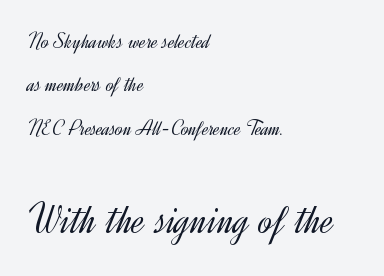
{"serif": "no", "bold": "no", "weight": "light", "width": "normal", "x_height": "small", "monospaced": "no", "underline": "no", "align": "left", "line_spacing": "loose", "line_spacing_ratio": 1.97, "letter_spacing": "normal", "letter_spacing_em": 0.0, "larger_block": "second", "size_ratio": 2.0, "glyph_px": 44}
